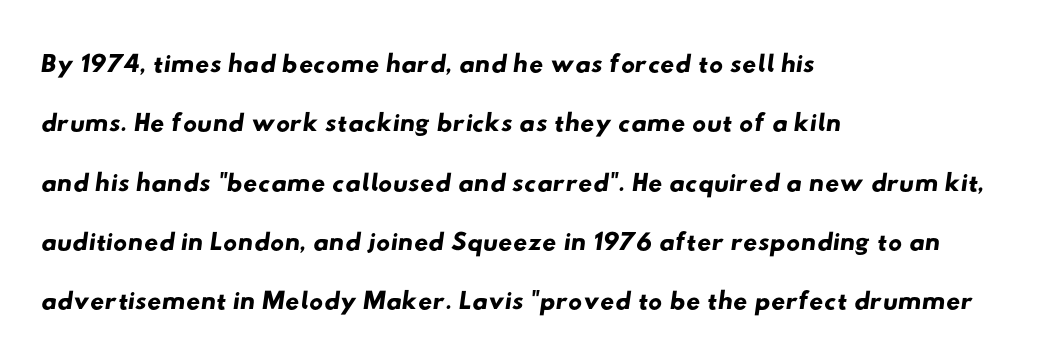
{"serif": "no", "width": "wide", "stroke_contrast": "low", "x_height": "small", "monospaced": "no", "underline": "no", "align": "left", "line_spacing": "normal", "line_spacing_ratio": 1.52, "letter_spacing": "normal", "letter_spacing_em": 0.0, "glyph_px": 39}
